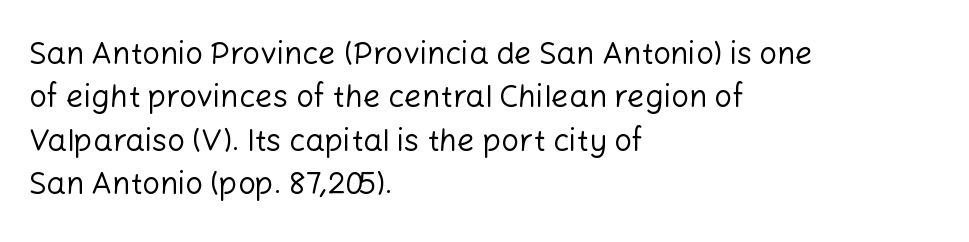
Honestly, the letter spacing is just normal — you wouldn't notice it. Font category for this specimen: sans-serif. A typesetter would call this proportional, since set widths differ per character. Plain, unruled lines of type. A normal amount of white space separates one row of letters from the next. Where is the straight margin? On the left.
